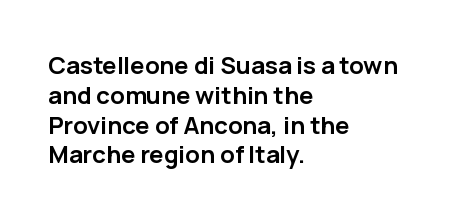
Every character sits straight up, as roman type does. This rendering uses left alignment, leaving the right contour irregular. Letters rest on an invisible, unmarked baseline. The passage shown has conventional tracking throughout. Pretty heavy lettering here — definitely bold.
